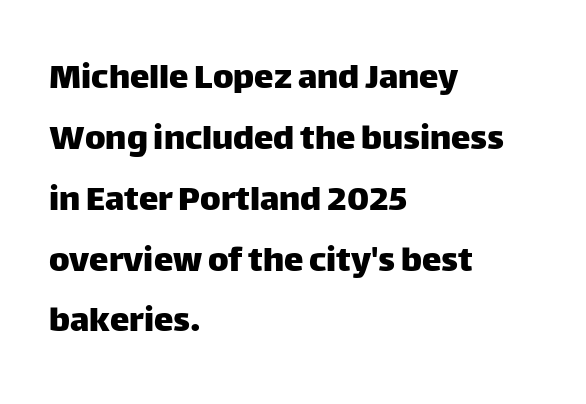
Q: Is the text italic (slanted)? A: No, it is upright.
Q: Is the typeface a serif or a sans-serif typeface? A: Sans-serif.
Q: Is the text underlined? A: No.
Q: How is the paragraph aligned? A: Left-aligned.
Q: Is the spacing between letters normal or unusually wide? A: Normal.
Q: Is the spacing between lines tight, normal or loose? A: Normal.
Q: Width (condensed, normal, or wide)? A: Normal.
Q: Stroke contrast? A: Low.
Q: x-height? A: Large.
Q: Monospaced? A: No.
